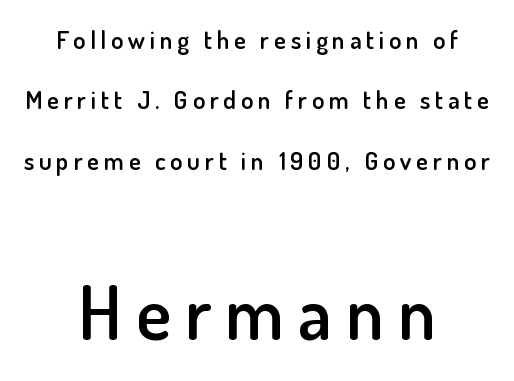
Q: Is the text bold? A: Semi-bold.
Q: Is the text italic (slanted)? A: No, it is upright.
Q: Is the typeface a serif or a sans-serif typeface? A: Sans-serif.
Q: Is the text underlined? A: No.
Q: How is the paragraph aligned? A: Centered.
Q: Is the spacing between lines tight, normal or loose? A: Loose.
Q: Which block of text is set in a larger size, the first (top) or the second (bottom)? A: The second (bottom) one.
Q: Width (condensed, normal, or wide)? A: Normal.
Q: Stroke contrast? A: Low.
Q: x-height? A: Small.
Q: Monospaced? A: No.
